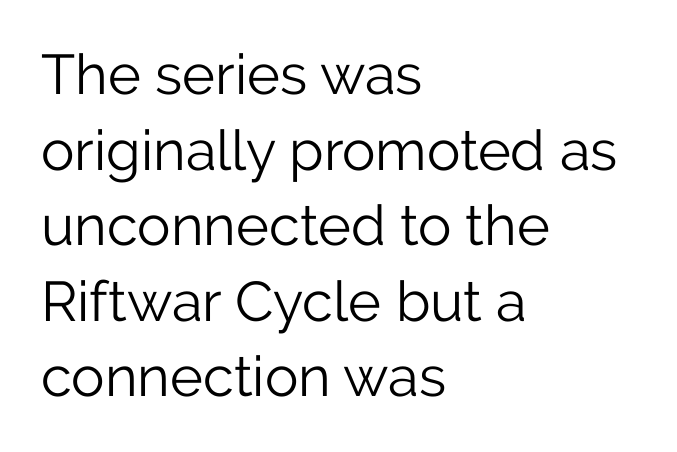
The image shows 56 px light sans-serif type, upright; set left-aligned, normal line spacing (1.35x), normal letter spacing, not underlined; low stroke contrast and a medium x-height.
